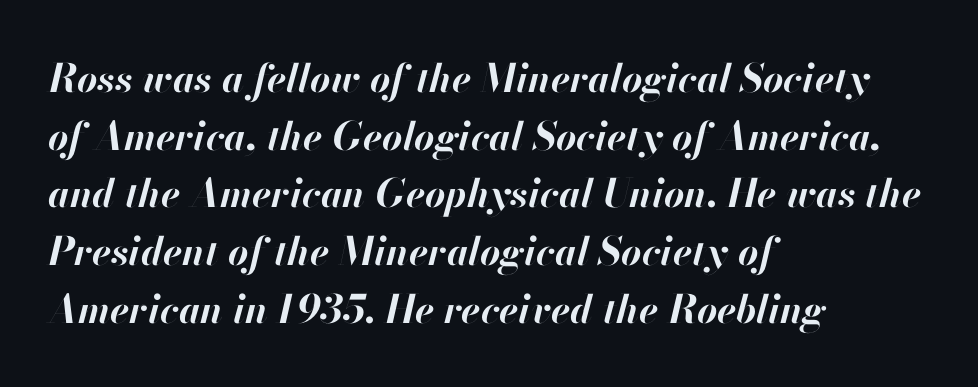
Typeset ragged right — the left edge is the straight one. Unmarked baselines from the first word to the last. You can tell it's italic because the verticals aren't actually vertical. Leading matches the norm, producing a regular column. The passage shown has conventional tracking throughout.
